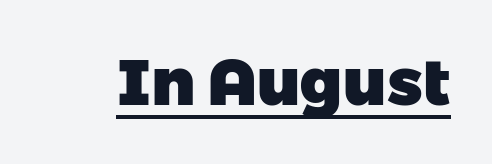
Q: Is the text bold? A: Yes.
Q: Is the typeface a serif or a sans-serif typeface? A: Sans-serif.
Q: Is the text underlined? A: Yes.
Q: Is the spacing between letters normal or unusually wide? A: Normal.
Q: Width (condensed, normal, or wide)? A: Normal.
Q: Stroke contrast? A: Low.
Q: x-height? A: Medium.
Q: Monospaced? A: No.
